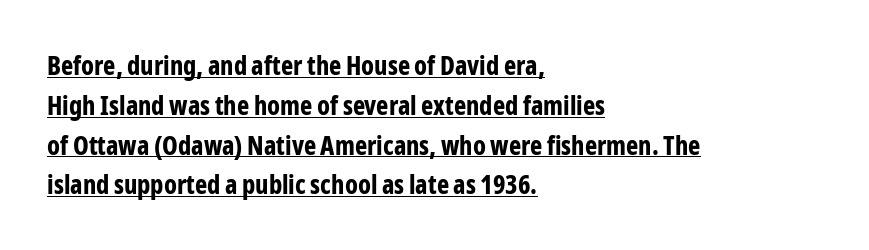
The image shows 26 px bold type, upright; set left-aligned, normal line spacing (1.53x), normal letter spacing, underlined.
